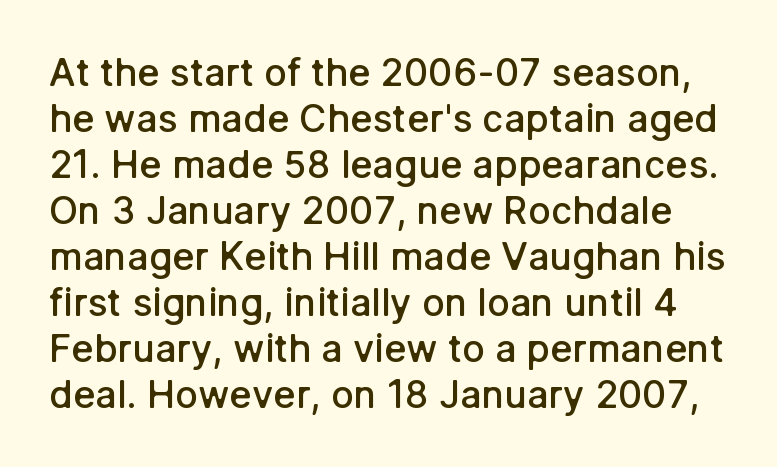
{"serif": "no", "italic": "no", "bold": "semi", "weight": "semibold", "width": "normal", "stroke_contrast": "low", "x_height": "medium", "monospaced": "no", "underline": "no", "line_spacing_ratio": 1.21, "letter_spacing": "normal", "letter_spacing_em": 0.0, "glyph_px": 38}
